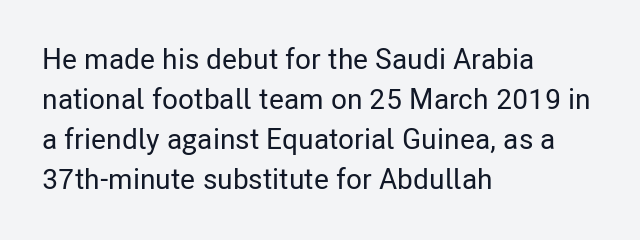
This sample keeps an unexceptional amount of space between lines. The text was rendered using a sans face with plain stroke endings. The passage shown is typed in a proportional face where columns would drift. No word sits above an underline. Between one letter and the next there's only the usual sliver of space. This sample uses an upright cut, with every glyph sitting square on the baseline.
